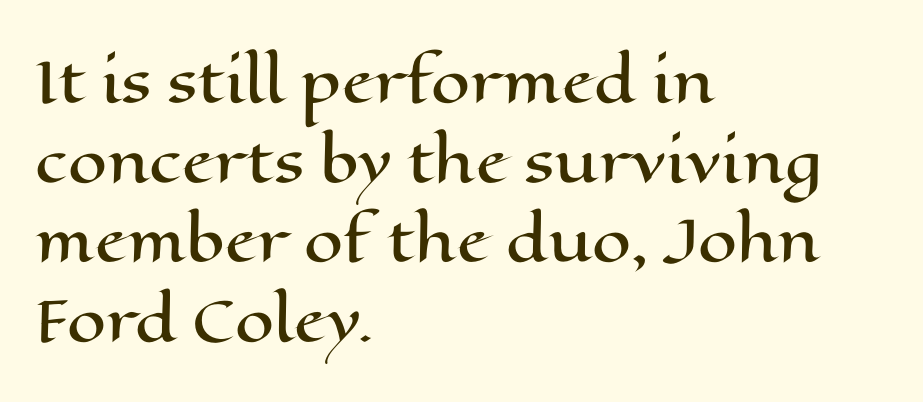
It's the straight-up-and-down kind of type. Think of a printed novel: that variable character pitch is what you see here. Typeset ragged right — the left edge is the straight one. A clean baseline with only descenders dipping below it. A typesetter would call this leading conventional body-copy spacing.
